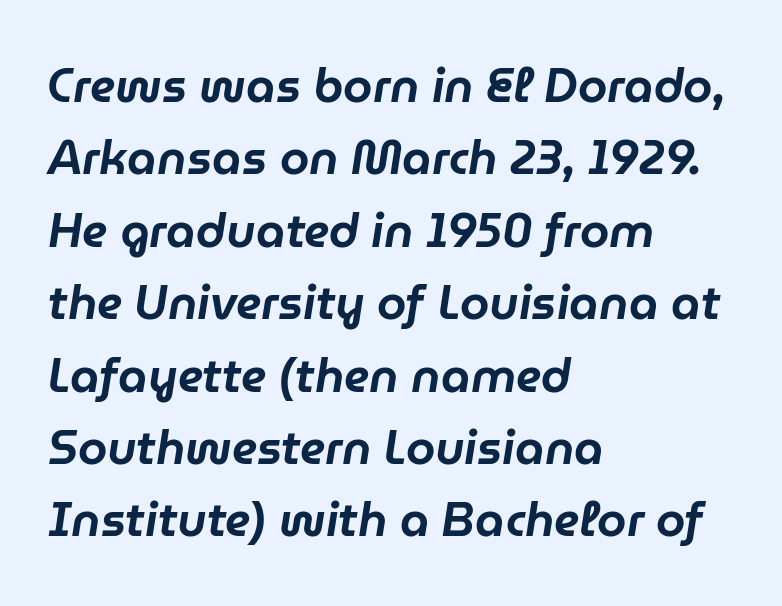
The image shows 47 px text type, italic (leaning right); set left-aligned, normal line spacing (1.54x), normal letter spacing, not underlined; low stroke contrast and a medium x-height.
